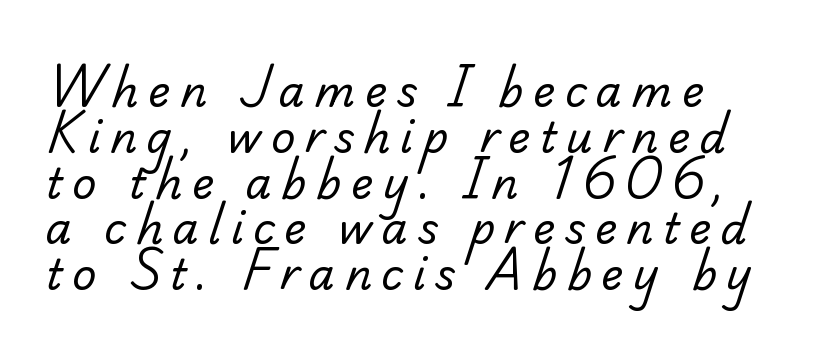
{"serif": "yes", "bold": "no", "weight": "regular", "width": "normal", "stroke_contrast": "low", "x_height": "small", "monospaced": "no", "underline": "no", "line_spacing": "tight", "line_spacing_ratio": 1.09, "letter_spacing": "wide", "letter_spacing_em": 0.23, "glyph_px": 42}
